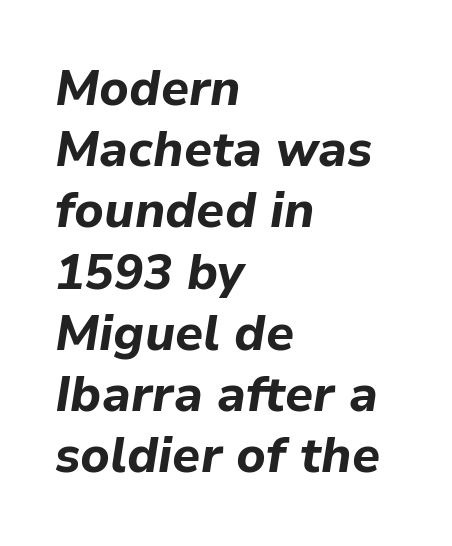
The image shows 49 px bold type, italic (leaning right); set left-aligned, normal line spacing (1.25x), normal letter spacing, not underlined; low stroke contrast and a medium x-height.
